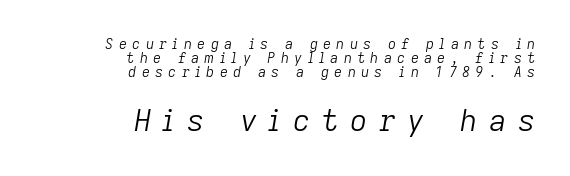
The image shows 30 px light type, italic (leaning right); set right-aligned, tight line spacing (1.01x), unusually wide letter spacing (+0.38 em), not underlined; the second (bottom) block is 2.14x larger; low stroke contrast and a medium x-height.
